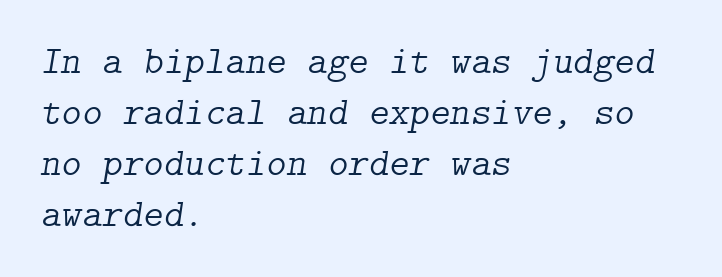
How are the letters spaced? Ordinarily, with no added tracking. There's an unmistakable incline to the writing here. Each line starts at the same left margin while the right side varies. The space beneath each line is pristine and unruled. Stems and bowls with no extra thickness — not bold.
